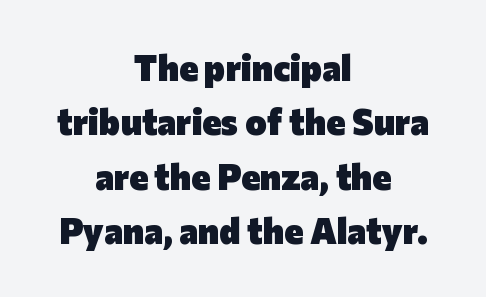
{"serif": "no", "italic": "no", "bold": "yes", "weight": "heavy", "width": "normal", "stroke_contrast": "low", "x_height": "medium", "monospaced": "no", "underline": "no", "align": "center", "line_spacing": "normal", "line_spacing_ratio": 1.51, "letter_spacing": "normal", "letter_spacing_em": 0.0, "glyph_px": 36}
